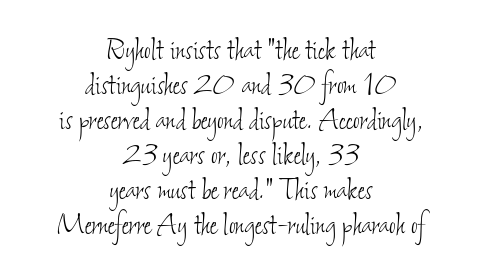
Q: Is the text bold? A: No.
Q: Is the text underlined? A: No.
Q: How is the paragraph aligned? A: Centered.
Q: Is the spacing between letters normal or unusually wide? A: Normal.
Q: Is the spacing between lines tight, normal or loose? A: Tight.
Q: Width (condensed, normal, or wide)? A: Condensed.
Q: Stroke contrast? A: Low.
Q: x-height? A: Small.
Q: Monospaced? A: No.
